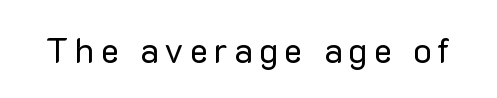
{"serif": "no", "italic": "no", "bold": "no", "weight": "regular", "width": "normal", "stroke_contrast": "low", "x_height": "medium", "monospaced": "no", "underline": "no", "glyph_px": 35}
